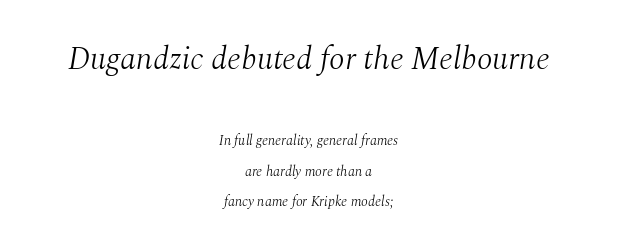
The image shows 32 px light serif type, italic (leaning right); set centered, loose line spacing (2.18x), normal letter spacing, not underlined; the first (top) block is 2.29x larger; medium stroke contrast and a medium x-height.
